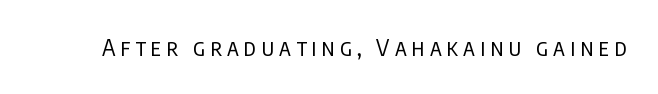
Q: Is the text bold? A: No.
Q: Is the text italic (slanted)? A: No, it is upright.
Q: Is the text underlined? A: No.
Q: Is the spacing between letters normal or unusually wide? A: Unusually wide.
